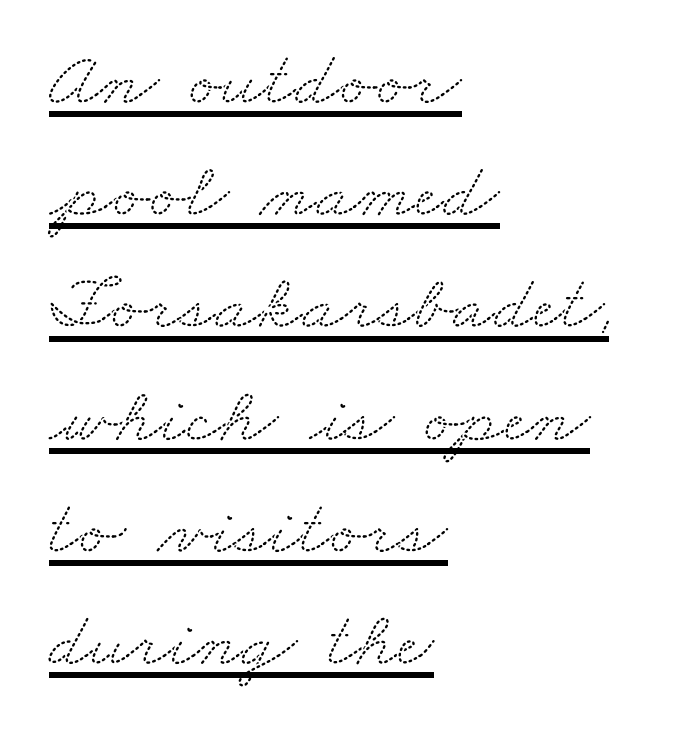
{"serif": "yes", "width": "wide", "stroke_contrast": "medium", "x_height": "small", "monospaced": "no", "underline": "yes", "align": "left", "line_spacing": "normal", "line_spacing_ratio": 1.42, "letter_spacing": "normal", "letter_spacing_em": 0.0, "glyph_px": 79}
